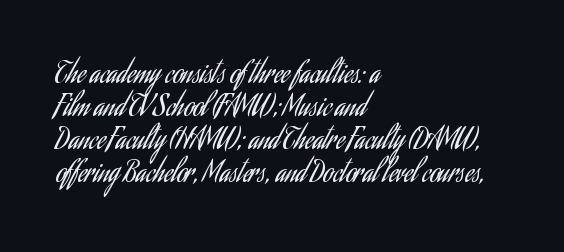
All the whitespace from short lines collects on the right. Students, note that the glyphs here touch the page at normal intervals. Weight class: somewhere from thin through regular. The foot of each line stays bare and open.
